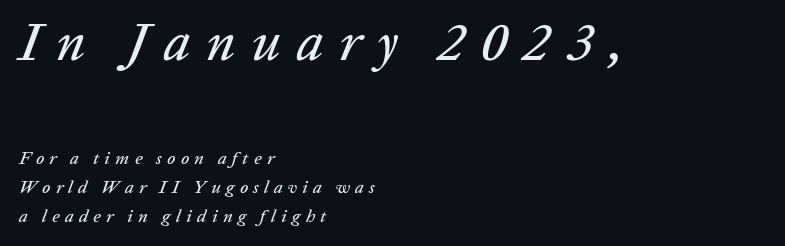
Q: Is the text italic (slanted)? A: Yes, it leans right by about 20 degrees.
Q: Is the text underlined? A: No.
Q: How is the paragraph aligned? A: Left-aligned.
Q: Is the spacing between letters normal or unusually wide? A: Unusually wide.
Q: Is the spacing between lines tight, normal or loose? A: Normal.
Q: Which block of text is set in a larger size, the first (top) or the second (bottom)? A: The first (top) one.
Q: Width (condensed, normal, or wide)? A: Normal.
Q: Stroke contrast? A: Low.
Q: x-height? A: Medium.
Q: Monospaced? A: No.
